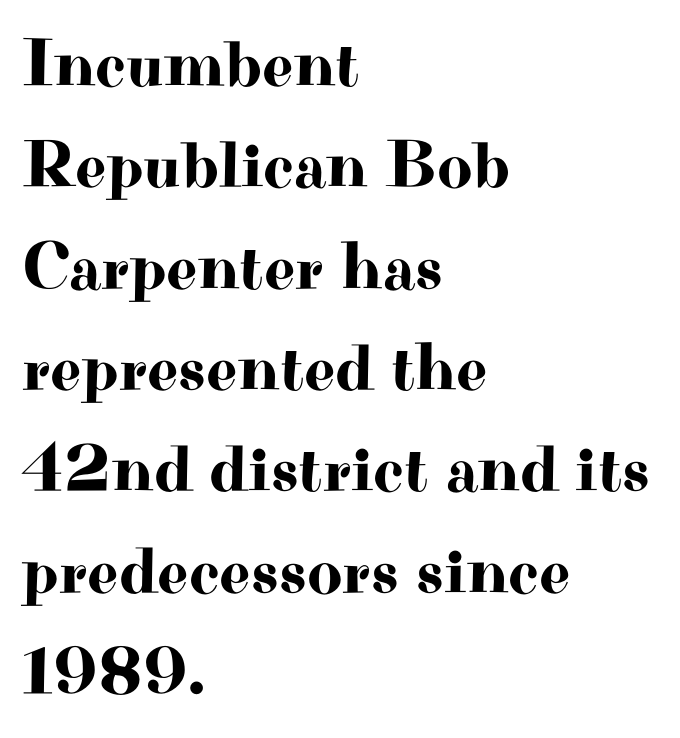
Typographically, this falls in the serif category. Spacing verdict: proportional, widths tailored to each character. Beneath every word, the page is bare. The paragraph shown leans on its left margin.
